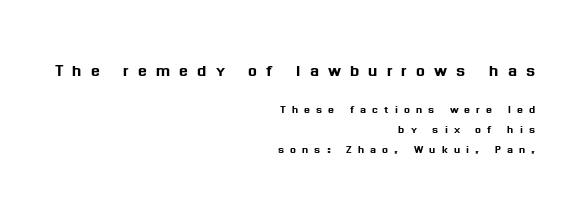
The image shows 21 px text type, upright; set right-aligned, normal line spacing (1.41x), unusually wide letter spacing (+0.43 em), not underlined; the first (top) block is 1.5x larger.
